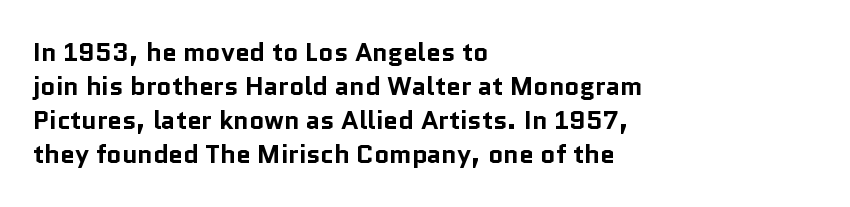
Q: Is the text bold? A: Yes.
Q: Is the text italic (slanted)? A: No, it is upright.
Q: Is the text underlined? A: No.
Q: How is the paragraph aligned? A: Left-aligned.
Q: Is the spacing between letters normal or unusually wide? A: Normal.
Q: Is the spacing between lines tight, normal or loose? A: Normal.
